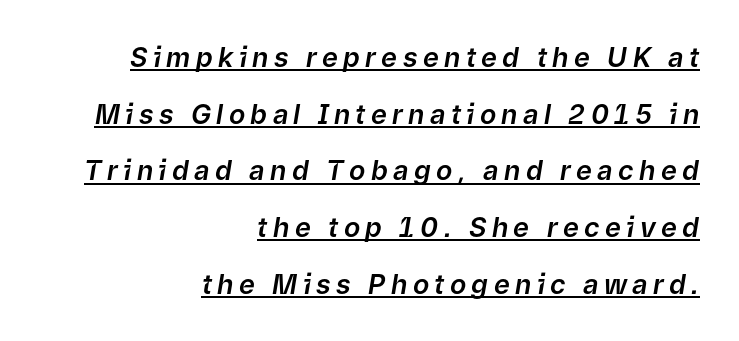
Horizontally, the lines are justified to the trailing edge only. Loose tracking; the words dissolve into strings of separated letters. Honestly, the rows look like they've been pulled way apart. Slanted lettering throughout. A typographer would call this underscored text.
